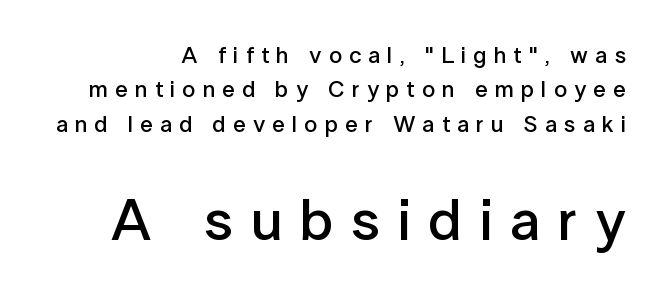
{"serif": "no", "italic": "no", "bold": "semi", "weight": "semibold", "width": "normal", "stroke_contrast": "low", "x_height": "medium", "monospaced": "no", "underline": "no", "line_spacing": "normal", "line_spacing_ratio": 1.49, "letter_spacing": "wide", "letter_spacing_em": 0.31, "larger_block": "second", "size_ratio": 2.52, "glyph_px": 58}
